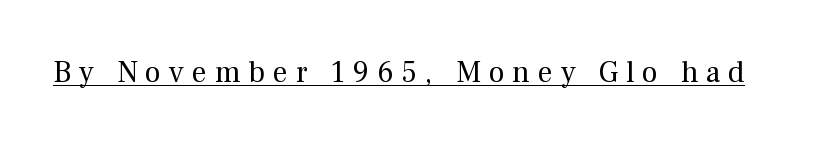
{"serif": "yes", "italic": "no", "bold": "no", "weight": "regular", "width": "normal", "stroke_contrast": "medium", "x_height": "medium", "monospaced": "no", "underline": "yes", "letter_spacing": "wide", "letter_spacing_em": 0.26, "glyph_px": 30}
